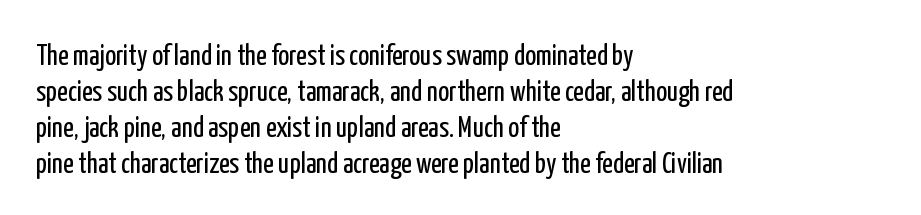
This is sans-serif lettering, the kind often seen on screens and signage. Characters follow at the spacing the type designer built in. The letters stand upright; this is a roman face. Is this a fixed-width face? No — the glyphs have proportional, varying widths.
